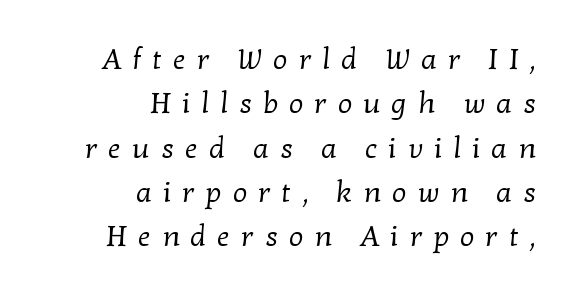
Q: Is the text bold? A: No.
Q: Is the typeface a serif or a sans-serif typeface? A: Serif.
Q: Is the text underlined? A: No.
Q: How is the paragraph aligned? A: Right-aligned.
Q: Is the spacing between letters normal or unusually wide? A: Unusually wide.
Q: Is the spacing between lines tight, normal or loose? A: Normal.
Q: Width (condensed, normal, or wide)? A: Normal.
Q: Stroke contrast? A: Low.
Q: x-height? A: Medium.
Q: Monospaced? A: No.
